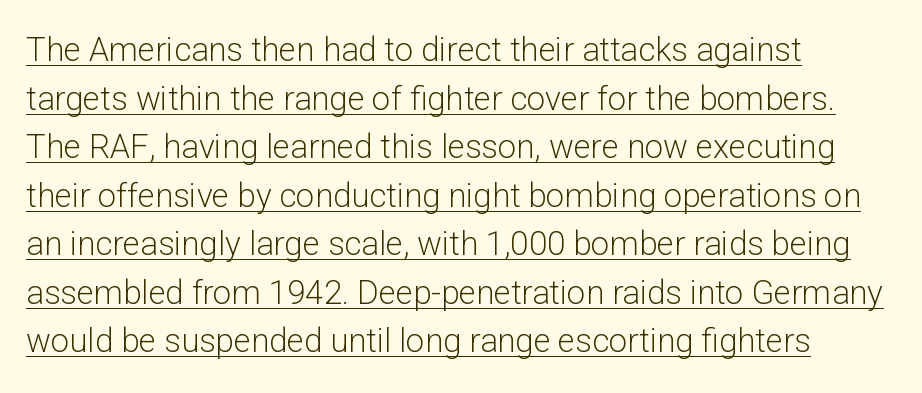
The image shows 33 px light sans-serif type, upright; set left-aligned, normal line spacing (1.47x), normal letter spacing, underlined; low stroke contrast and a medium x-height.
